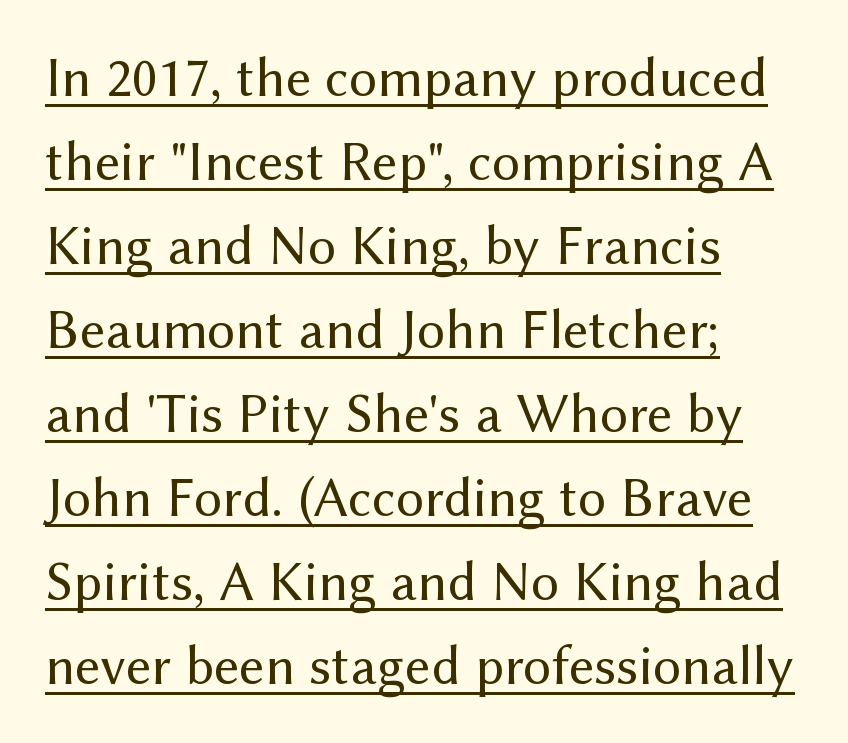
{"serif": "no", "italic": "no", "bold": "no", "weight": "regular", "width": "normal", "stroke_contrast": "medium", "x_height": "medium", "monospaced": "no", "underline": "yes", "align": "left", "line_spacing": "normal", "line_spacing_ratio": 1.5, "letter_spacing": "normal", "letter_spacing_em": 0.0, "glyph_px": 56}
